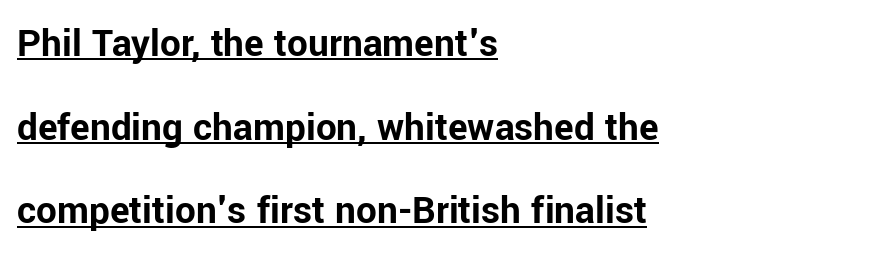
The image shows 41 px bold sans-serif type, upright; set left-aligned, loose line spacing (2.04x), normal letter spacing, underlined; low stroke contrast and a medium x-height.
